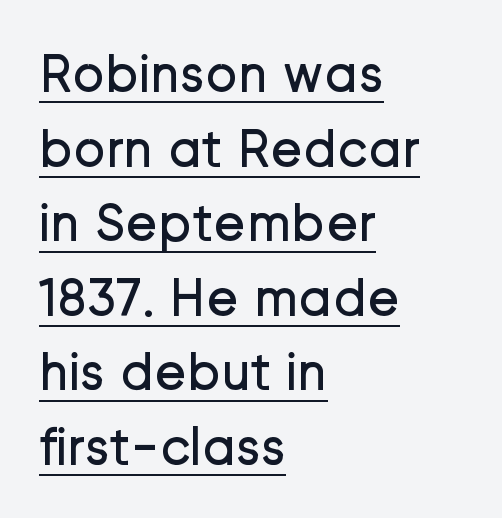
This sample has the flowing, uneven cadence of proportional lettering. Teacher's note: observe the even left margin — that is flush-left alignment. In terms of letterform style, serifs are entirely absent. A baseline rule has been typeset under these characters. If you measured baseline to baseline, you'd find a middling distance. Default kerning and tracking; the words read as compact shapes.
